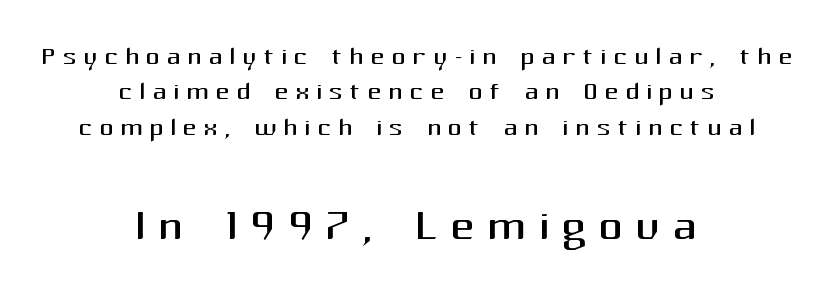
Q: Is the text bold? A: No.
Q: Is the text italic (slanted)? A: No, it is upright.
Q: Is the typeface a serif or a sans-serif typeface? A: Sans-serif.
Q: Is the text underlined? A: No.
Q: How is the paragraph aligned? A: Centered.
Q: Is the spacing between lines tight, normal or loose? A: Tight.
Q: Which block of text is set in a larger size, the first (top) or the second (bottom)? A: The second (bottom) one.
Q: Width (condensed, normal, or wide)? A: Normal.
Q: Stroke contrast? A: Medium.
Q: x-height? A: Medium.
Q: Monospaced? A: No.
